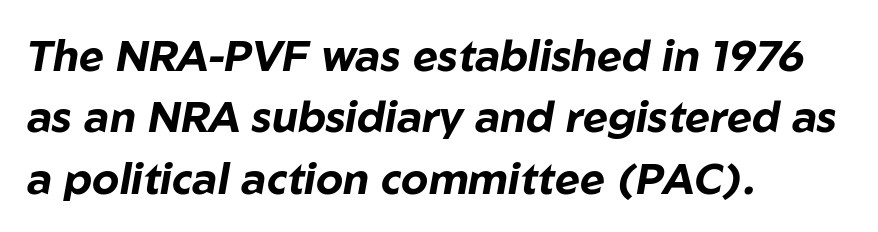
{"italic": "yes", "lean": "right", "slant_degrees": 10, "bold": "yes", "weight": "bold", "width": "normal", "stroke_contrast": "low", "x_height": "medium", "monospaced": "no", "underline": "no", "align": "left", "line_spacing": "normal", "line_spacing_ratio": 1.43, "letter_spacing": "normal", "letter_spacing_em": 0.0, "glyph_px": 43}
